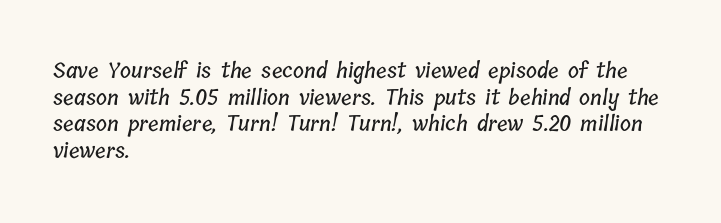
The image shows 21 px text type; set left-aligned, normal line spacing (1.27x), normal letter spacing, not underlined.
